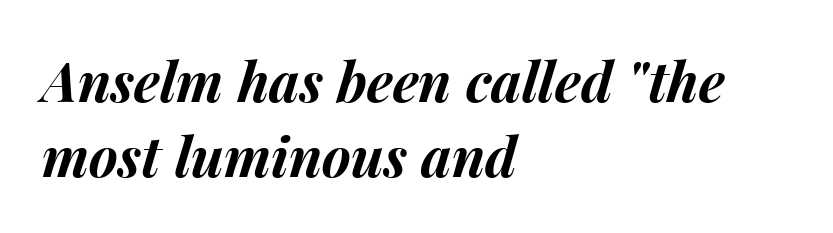
Q: Is the text bold? A: Yes.
Q: Is the text italic (slanted)? A: Yes, it leans right by about 15 degrees.
Q: Is the text underlined? A: No.
Q: How is the paragraph aligned? A: Left-aligned.
Q: Is the spacing between letters normal or unusually wide? A: Normal.
Q: Is the spacing between lines tight, normal or loose? A: Normal.
Q: Width (condensed, normal, or wide)? A: Normal.
Q: Stroke contrast? A: Medium.
Q: x-height? A: Medium.
Q: Monospaced? A: No.
